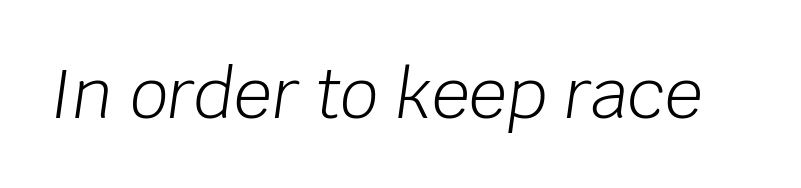
{"italic": "yes", "lean": "right", "slant_degrees": 8, "bold": "no", "weight": "light", "width": "normal", "stroke_contrast": "low", "x_height": "large", "monospaced": "no", "underline": "no", "letter_spacing": "normal", "letter_spacing_em": 0.0, "glyph_px": 67}
